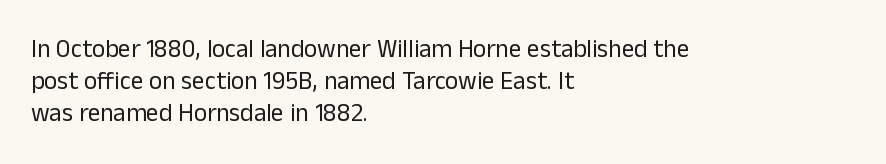
{"italic": "no", "bold": "no", "underline": "no", "align": "left", "line_spacing": "normal", "line_spacing_ratio": 1.29, "letter_spacing": "normal", "letter_spacing_em": 0.0, "glyph_px": 25}
